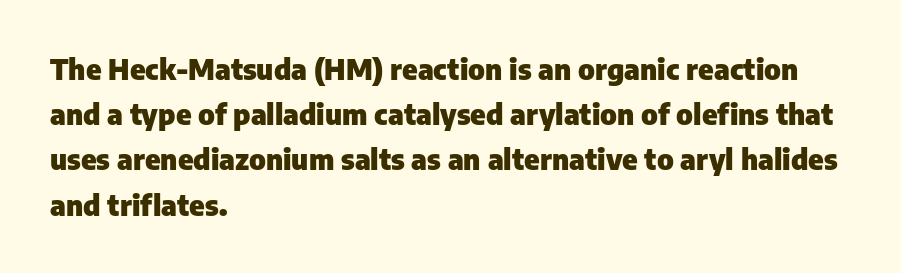
{"serif": "no", "italic": "no", "bold": "yes", "weight": "heavy", "width": "normal", "stroke_contrast": "low", "x_height": "medium", "monospaced": "no", "underline": "no", "align": "left", "line_spacing": "normal", "line_spacing_ratio": 1.56, "letter_spacing": "normal", "letter_spacing_em": 0.0, "glyph_px": 29}
